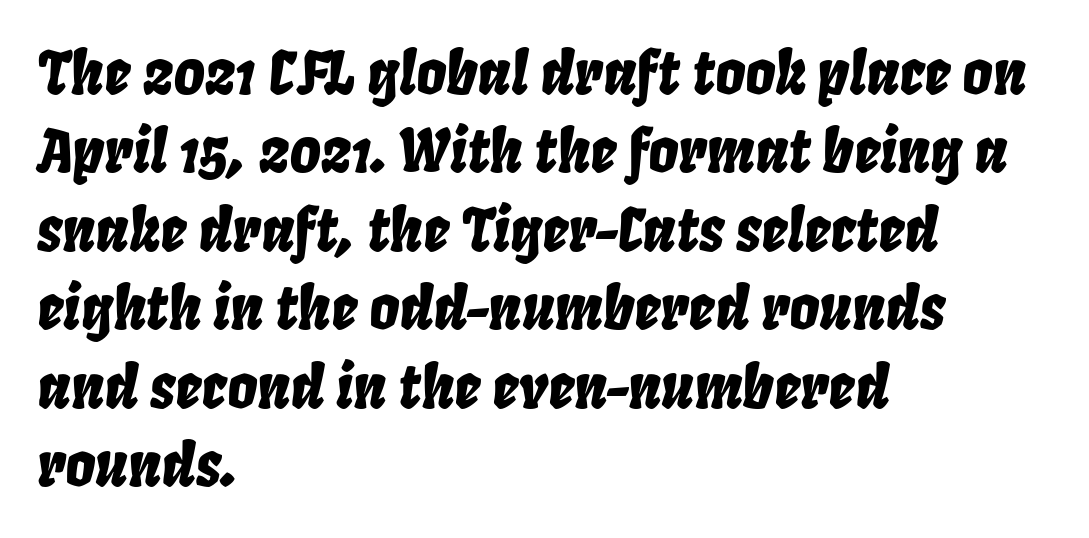
Q: Is the text italic (slanted)? A: Yes, it leans right by about 8 degrees.
Q: Is the text underlined? A: No.
Q: How is the paragraph aligned? A: Left-aligned.
Q: Is the spacing between letters normal or unusually wide? A: Normal.
Q: Is the spacing between lines tight, normal or loose? A: Normal.
Q: Width (condensed, normal, or wide)? A: Condensed.
Q: Stroke contrast? A: Low.
Q: x-height? A: Large.
Q: Monospaced? A: No.
